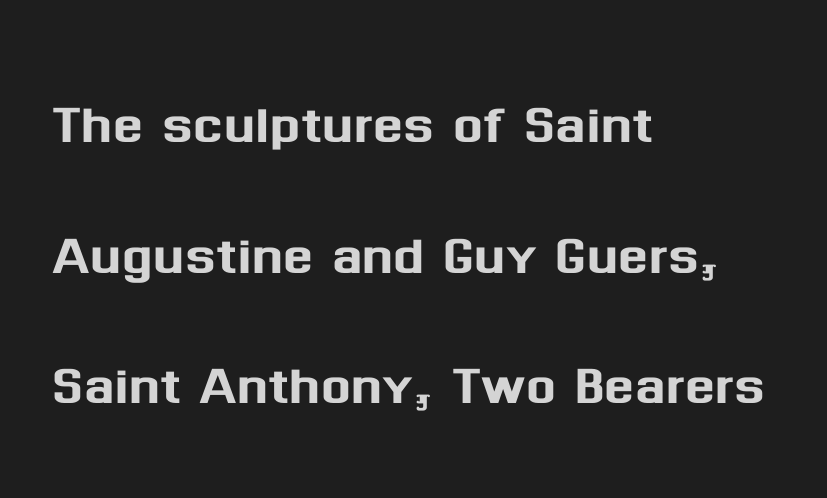
The image shows 71 px sans-serif type, upright; set left-aligned, line spacing 1.84x, normal letter spacing, not underlined; medium stroke contrast and a medium x-height.
